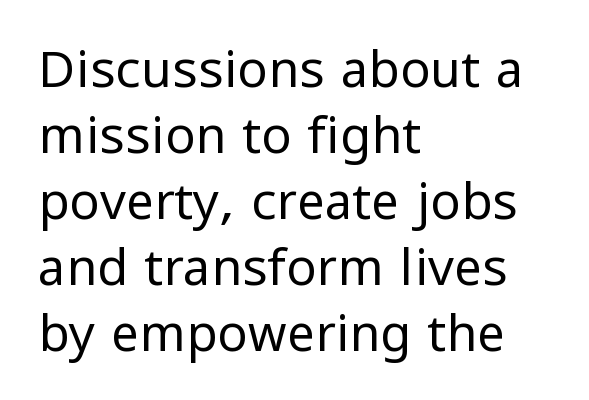
Horizontal alignment here is leftward, the default for most running prose. The strip under each line holds only bare page. Letterform terminals end flat and unadorned throughout the passage. The rendering uses natural spacing where letterforms have individual widths. What's the leading like? Ordinary, nothing unusual.
